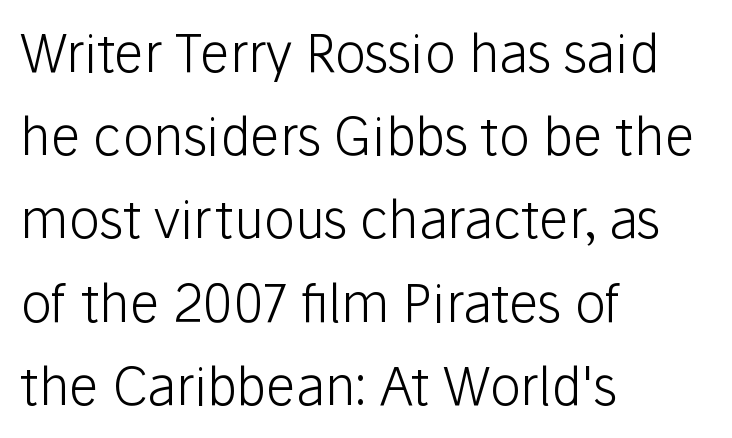
Q: Is the text bold? A: No.
Q: Is the text italic (slanted)? A: No, it is upright.
Q: Is the typeface a serif or a sans-serif typeface? A: Sans-serif.
Q: Is the text underlined? A: No.
Q: How is the paragraph aligned? A: Left-aligned.
Q: Is the spacing between letters normal or unusually wide? A: Normal.
Q: Is the spacing between lines tight, normal or loose? A: Normal.
Q: Width (condensed, normal, or wide)? A: Normal.
Q: Stroke contrast? A: Low.
Q: x-height? A: Medium.
Q: Monospaced? A: No.
